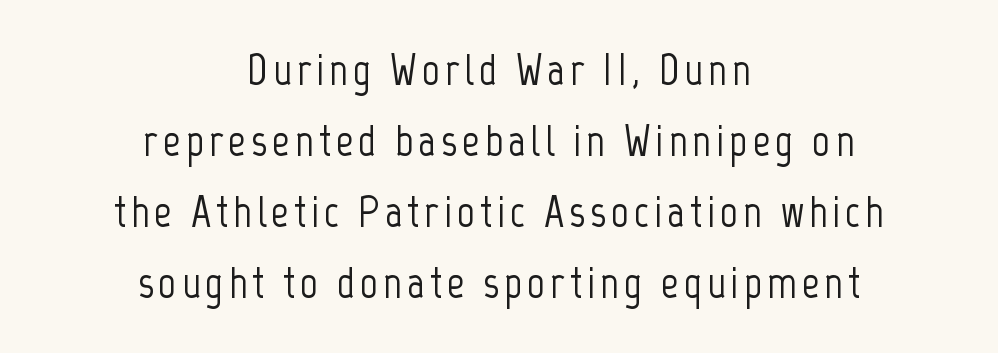
Honestly, the row spacing looks completely unremarkable. Vertical strokes here are truly vertical. Each letter keeps its own natural width here, so spacing adapts to shape. The text was rendered using a sans face with plain stroke endings. The text block is weighted toward neither margin, spreading evenly from the middle. Underlining? Definitely not there.
